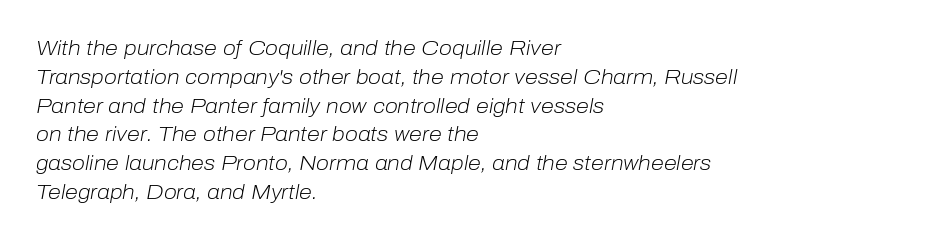
{"italic": "yes", "lean": "right", "slant_degrees": 10, "bold": "no", "underline": "no", "align": "left", "line_spacing": "normal", "line_spacing_ratio": 1.37, "letter_spacing": "normal", "letter_spacing_em": 0.0, "glyph_px": 21}
